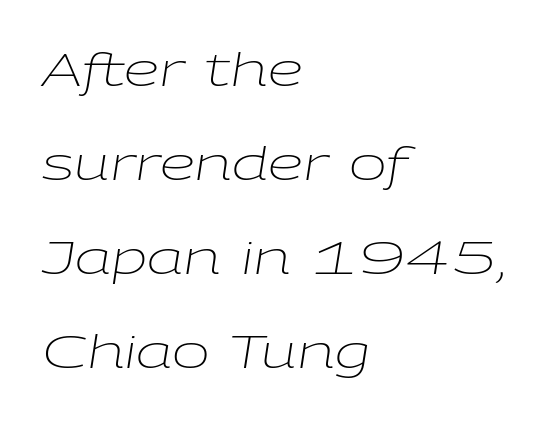
Q: Is the text bold? A: No.
Q: Is the text italic (slanted)? A: Yes, it leans right by about 9 degrees.
Q: Is the text underlined? A: No.
Q: How is the paragraph aligned? A: Left-aligned.
Q: Is the spacing between letters normal or unusually wide? A: Normal.
Q: Is the spacing between lines tight, normal or loose? A: Loose.
Q: Width (condensed, normal, or wide)? A: Wide.
Q: Stroke contrast? A: Low.
Q: x-height? A: Medium.
Q: Monospaced? A: No.
